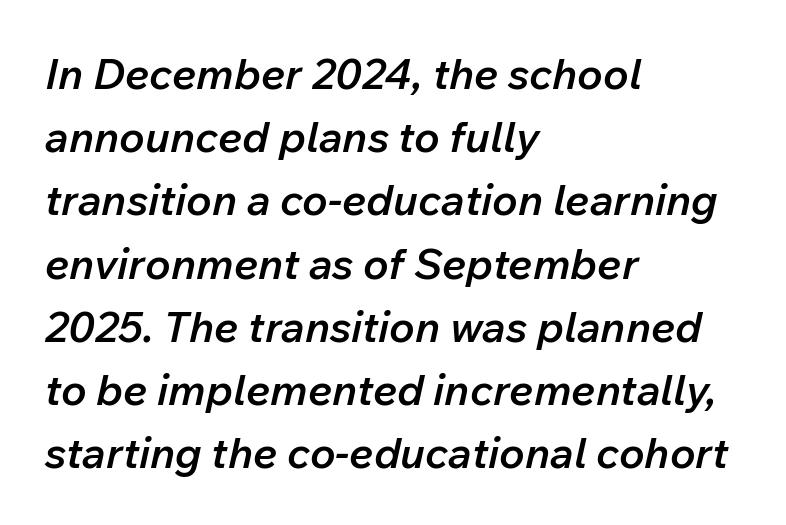
The image shows 43 px semibold type, italic (leaning right); set left-aligned, normal line spacing (1.47x), normal letter spacing, not underlined; low stroke contrast and a medium x-height.
